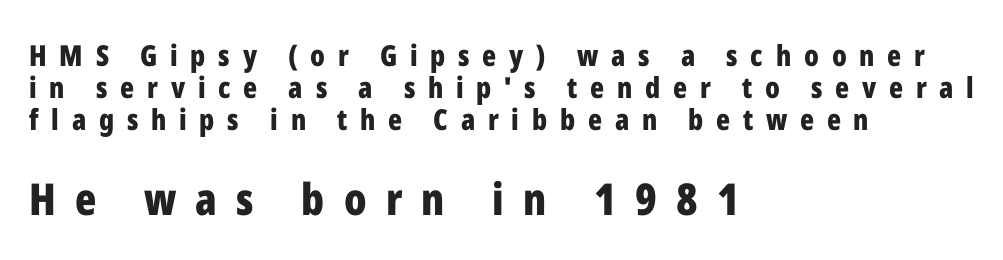
Glance below the letters and you will spot only blank space. Top chunk: small. Bottom chunk: large. Serif or sans? Sans — the stroke terminals are bare. You could only call the tracking loose — the letters float apart.
